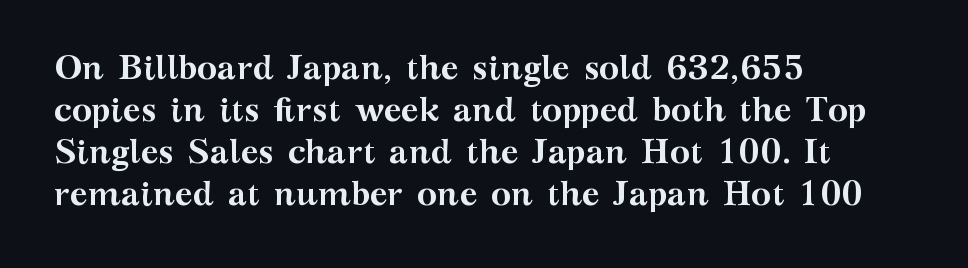
The image shows 34 px semibold, wide serif type, upright; set left-aligned, line spacing 1.24x, normal letter spacing, not underlined; medium stroke contrast and a medium x-height.
